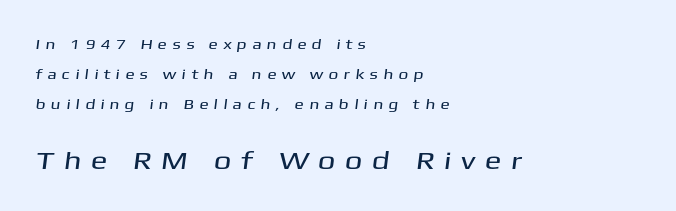
{"underline": "no", "align": "left", "line_spacing": "loose", "line_spacing_ratio": 2.15, "letter_spacing": "wide", "letter_spacing_em": 0.37, "larger_block": "second", "size_ratio": 1.79, "glyph_px": 25}
